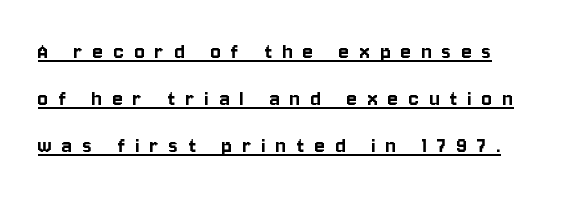
Does a line run under the words? Yes, clearly. Characters remain perfectly vertical along every line. The gaps between neighbouring characters are conspicuously large. Horizontal bands of white between lines are thick stripes.
